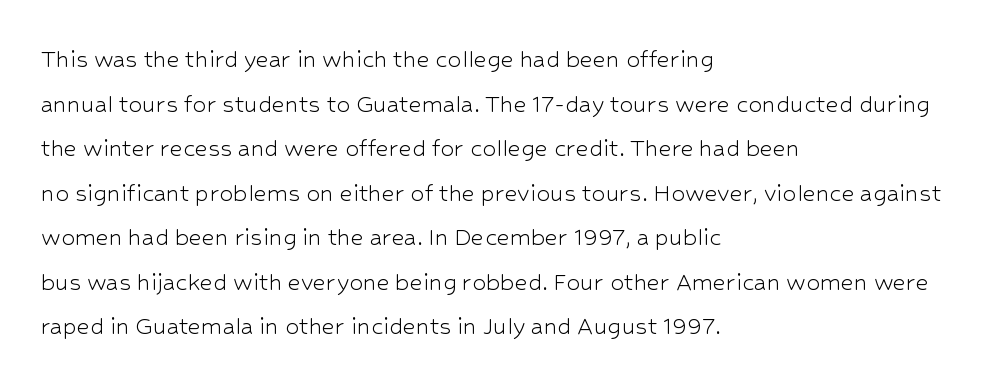
Q: Is the text bold? A: No.
Q: Is the text italic (slanted)? A: No, it is upright.
Q: Is the typeface a serif or a sans-serif typeface? A: Sans-serif.
Q: Is the text underlined? A: No.
Q: How is the paragraph aligned? A: Left-aligned.
Q: Is the spacing between letters normal or unusually wide? A: Normal.
Q: Is the spacing between lines tight, normal or loose? A: Normal.
Q: Width (condensed, normal, or wide)? A: Normal.
Q: Stroke contrast? A: Low.
Q: x-height? A: Medium.
Q: Monospaced? A: No.
